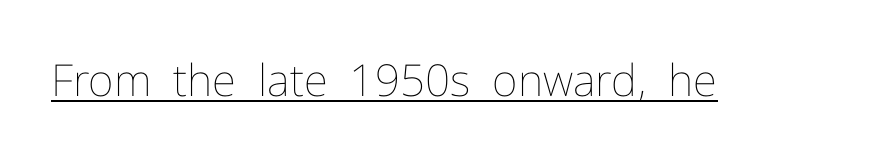
This sample uses plain, unmodified letter spacing. No chunkiness to these letters — they're not bold. In terms of posture, this sample is upright. This sample has the flowing, uneven cadence of proportional lettering.
